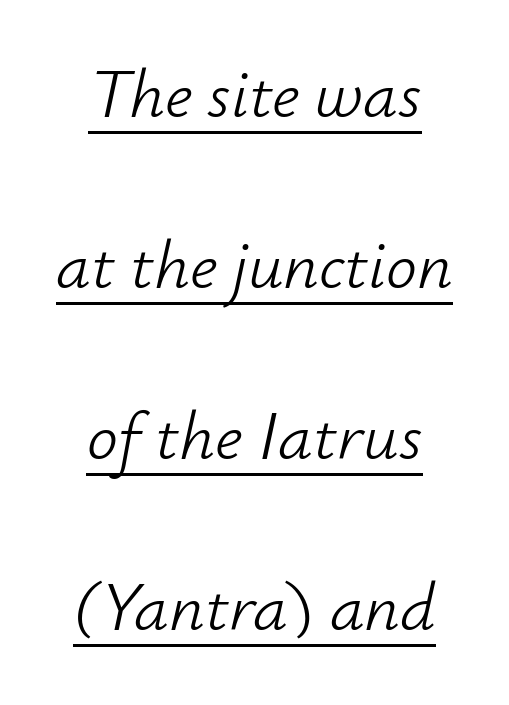
{"italic": "yes", "lean": "right", "slant_degrees": 12, "bold": "no", "weight": "light", "width": "normal", "stroke_contrast": "low", "x_height": "small", "monospaced": "no", "underline": "yes", "align": "center", "line_spacing": "loose", "line_spacing_ratio": 2.48, "letter_spacing": "normal", "letter_spacing_em": 0.0, "glyph_px": 69}
